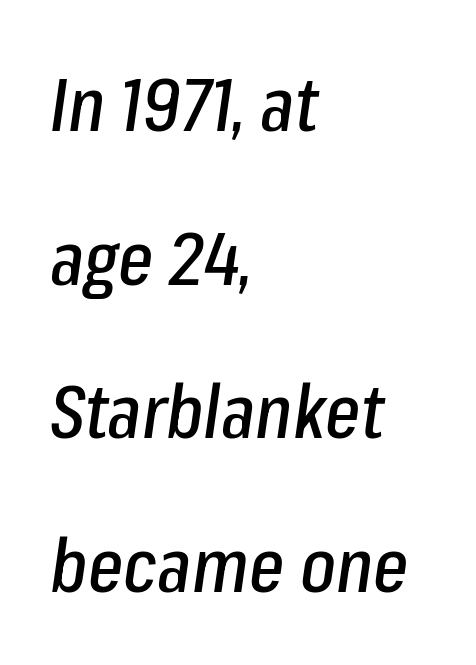
The compositor pushed each line to the left boundary. Observe the lean: these are italic letterforms. One glance says open: line gaps are wider than usual. Descenders are the only things crossing below the line. Compared with typical body copy, the letter spacing here is the same. You could not count columns in this text — the font is proportionally spaced.
